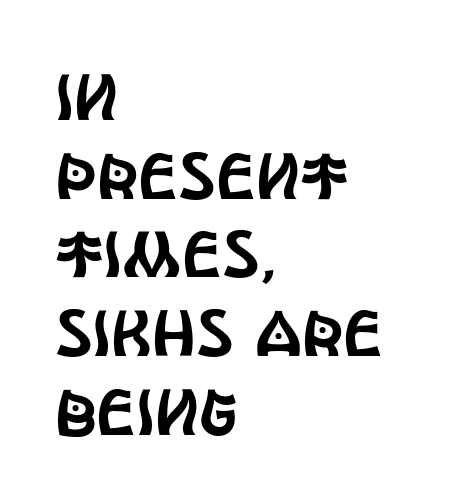
The image shows 65 px condensed sans-serif type, upright; set left-aligned, line spacing 1.21x, normal letter spacing, not underlined; a large x-height.
